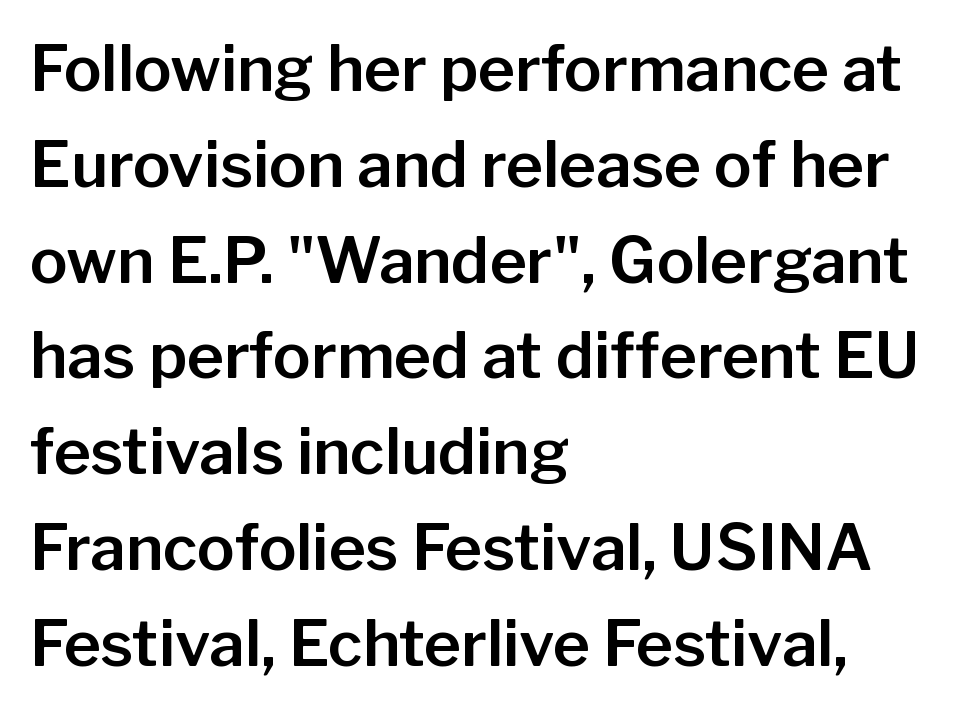
The image shows 63 px sans-serif type, upright; set left-aligned, normal line spacing (1.52x), normal letter spacing, not underlined; low stroke contrast and a medium x-height.
